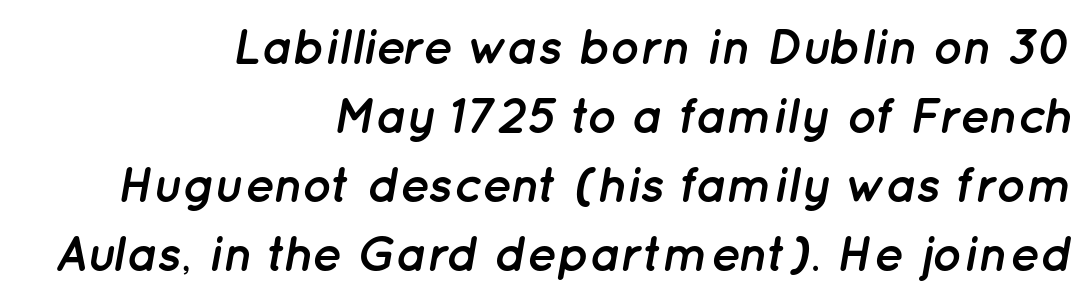
Q: Is the text bold? A: Yes.
Q: Is the text italic (slanted)? A: Yes, it leans right by about 12 degrees.
Q: Is the text underlined? A: No.
Q: How is the paragraph aligned? A: Right-aligned.
Q: Is the spacing between letters normal or unusually wide? A: Normal.
Q: Is the spacing between lines tight, normal or loose? A: Normal.
Q: Width (condensed, normal, or wide)? A: Normal.
Q: Stroke contrast? A: Low.
Q: x-height? A: Medium.
Q: Monospaced? A: No.
